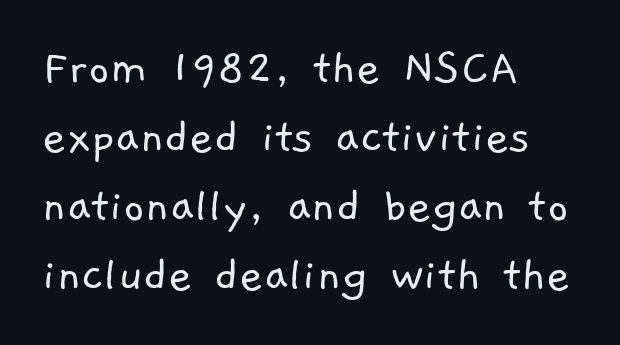
On a weight scale, this lands at 450 or below. The passage shown is typed in a proportional face where columns would drift. Left-aligned paragraph, ragged on the right. The zone under the glyphs is completely vacant. Whoever set this chose a conventional vertical rhythm. Compared with typical body copy, the letter spacing here is the same.
